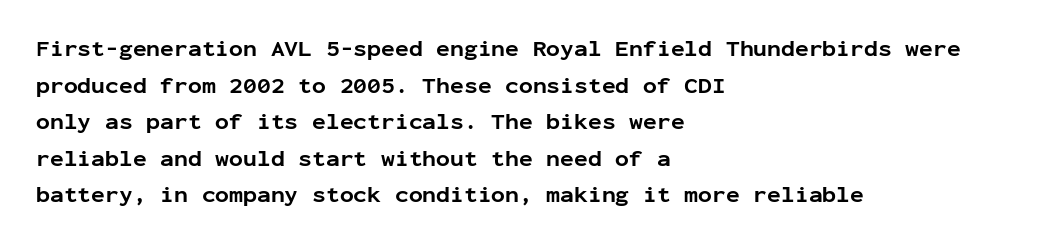
Visually the block forms a straight wall on the left and a jagged coastline on the right. The letters are bold, with thick, heavy strokes. The gap between lines stays unmarked. This sample keeps an unexceptional amount of space between lines. The horizontal fit of the characters is conventional and even. Vertical strokes here are truly vertical.
